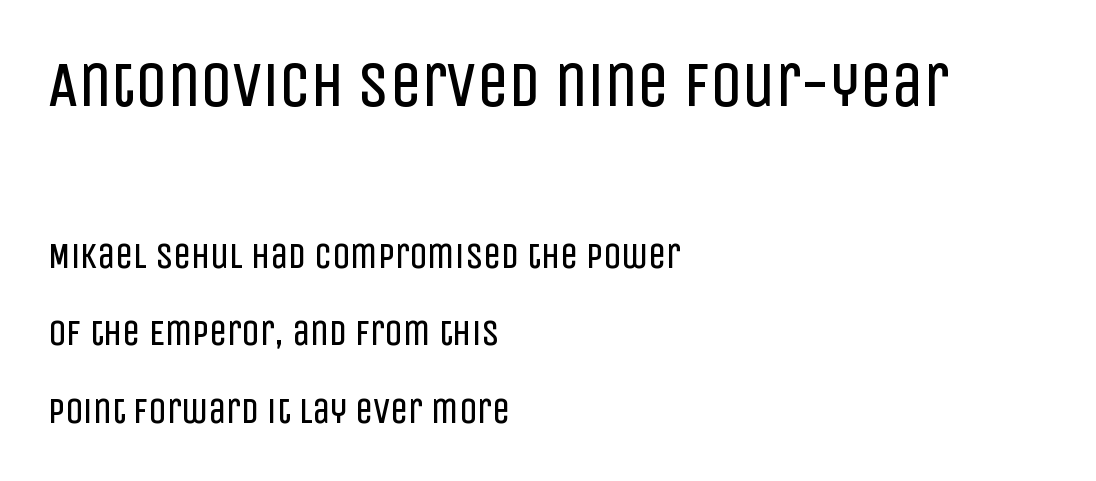
{"serif": "no", "italic": "no", "bold": "no", "weight": "regular", "width": "condensed", "stroke_contrast": "low", "x_height": "large", "monospaced": "no", "underline": "no", "align": "left", "line_spacing": "loose", "line_spacing_ratio": 2.15, "letter_spacing": "normal", "letter_spacing_em": 0.0, "larger_block": "first", "size_ratio": 1.75, "glyph_px": 63}
